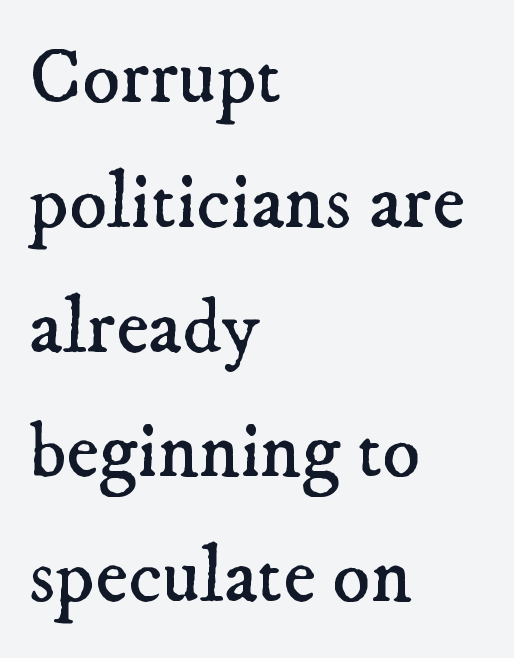
{"serif": "yes", "bold": "no", "weight": "regular", "width": "normal", "stroke_contrast": "low", "x_height": "small", "monospaced": "no", "underline": "no", "align": "left", "line_spacing": "normal", "line_spacing_ratio": 1.58, "letter_spacing": "normal", "letter_spacing_em": 0.0, "glyph_px": 79}
